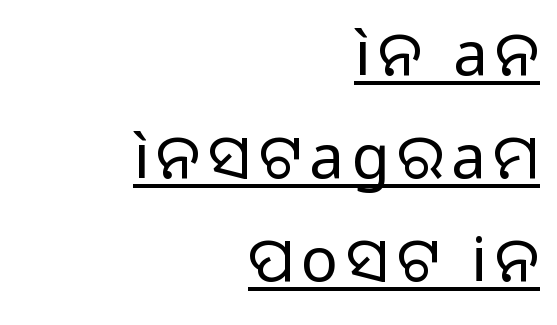
The image shows 62 px regular-weight sans-serif type, upright; set right-aligned, normal line spacing (1.66x), underlined; low stroke contrast and a medium x-height.
